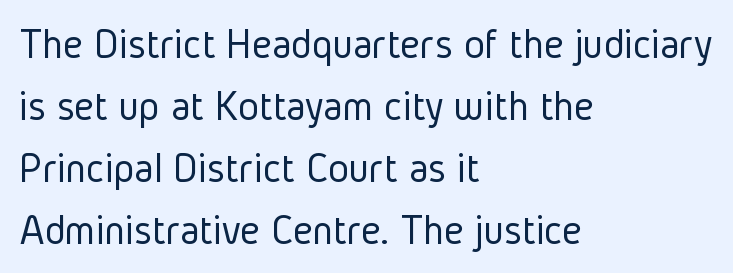
Underlining? Definitely not there. A roman cut, with each character standing at attention. This sample keeps an unexceptional amount of space between lines. This sample is left-justified, so line endings fall wherever the words run out. Letterform terminals end flat and unadorned throughout the passage. No extra ink here — the face is not bold.
